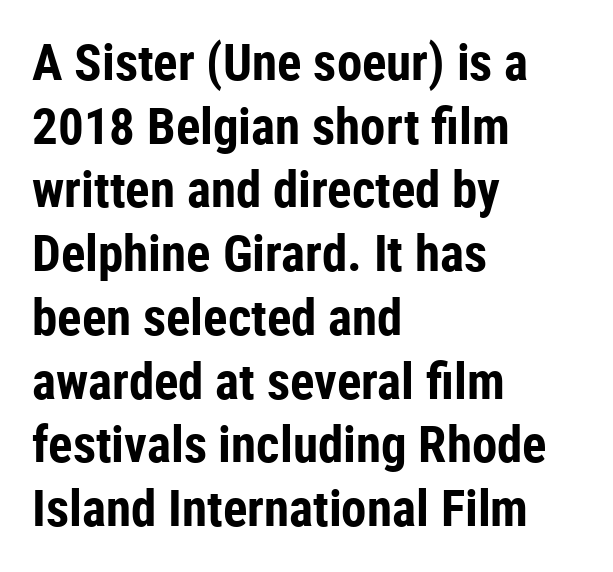
The image shows 51 px bold, condensed sans-serif type, upright; set left-aligned, normal line spacing (1.25x), normal letter spacing, not underlined; low stroke contrast and a medium x-height.
